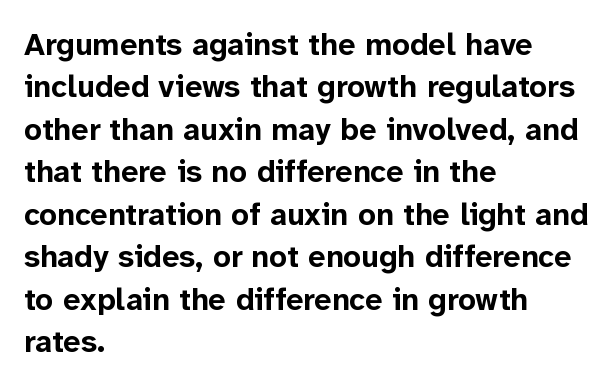
Q: Is the text bold? A: Yes.
Q: Is the text italic (slanted)? A: No, it is upright.
Q: Is the typeface a serif or a sans-serif typeface? A: Sans-serif.
Q: Is the text underlined? A: No.
Q: How is the paragraph aligned? A: Left-aligned.
Q: Is the spacing between letters normal or unusually wide? A: Normal.
Q: Is the spacing between lines tight, normal or loose? A: Normal.
Q: Width (condensed, normal, or wide)? A: Normal.
Q: Stroke contrast? A: Low.
Q: x-height? A: Medium.
Q: Monospaced? A: No.
